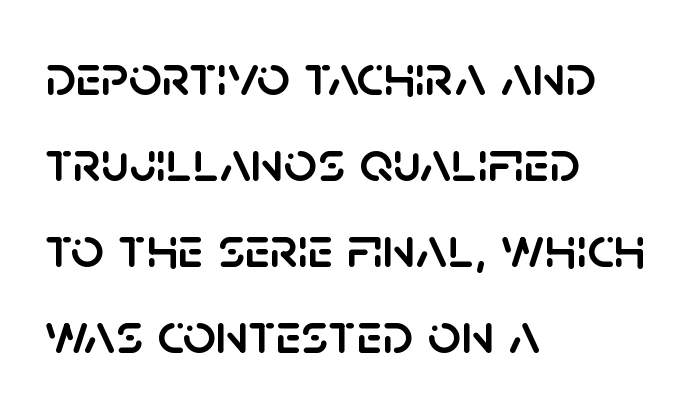
{"serif": "no", "italic": "no", "width": "normal", "stroke_contrast": "low", "x_height": "large", "monospaced": "no", "underline": "no", "align": "left", "line_spacing": "normal", "line_spacing_ratio": 1.48, "letter_spacing": "normal", "letter_spacing_em": 0.0, "glyph_px": 58}
